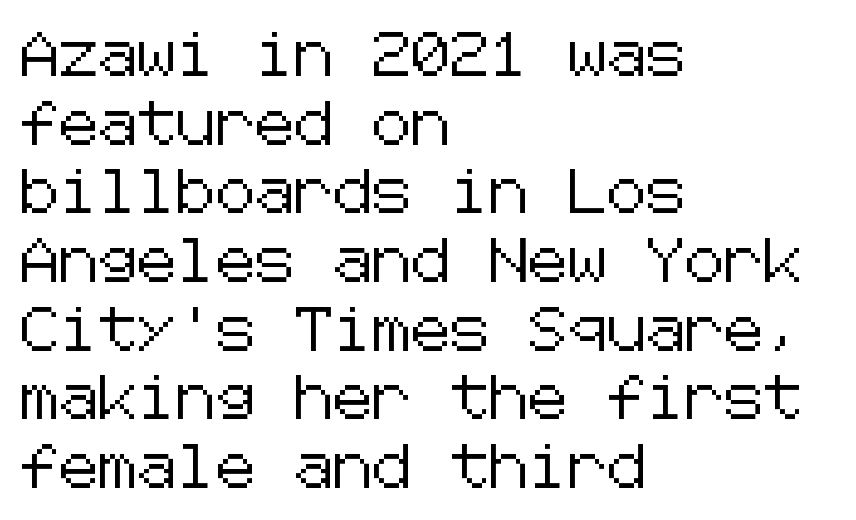
Q: Is the text italic (slanted)? A: No, it is upright.
Q: Is the typeface a serif or a sans-serif typeface? A: Sans-serif.
Q: Is the text underlined? A: No.
Q: How is the paragraph aligned? A: Left-aligned.
Q: Is the spacing between letters normal or unusually wide? A: Normal.
Q: Is the spacing between lines tight, normal or loose? A: Normal.
Q: Width (condensed, normal, or wide)? A: Normal.
Q: Stroke contrast? A: Low.
Q: x-height? A: Medium.
